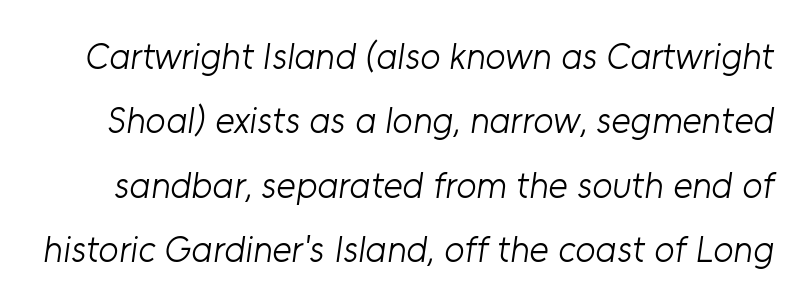
Q: Is the text bold? A: No.
Q: Is the typeface a serif or a sans-serif typeface? A: Sans-serif.
Q: Is the text underlined? A: No.
Q: Is the spacing between letters normal or unusually wide? A: Normal.
Q: Width (condensed, normal, or wide)? A: Normal.
Q: Stroke contrast? A: Low.
Q: x-height? A: Medium.
Q: Monospaced? A: No.
